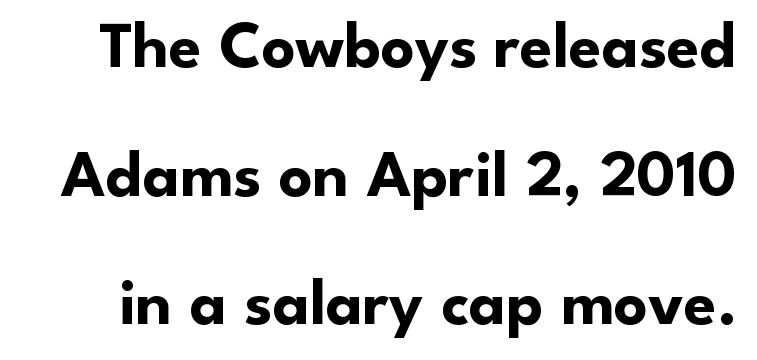
The image shows 66 px bold sans-serif type, upright; set loose line spacing (1.95x), normal letter spacing, not underlined; low stroke contrast and a small x-height.
